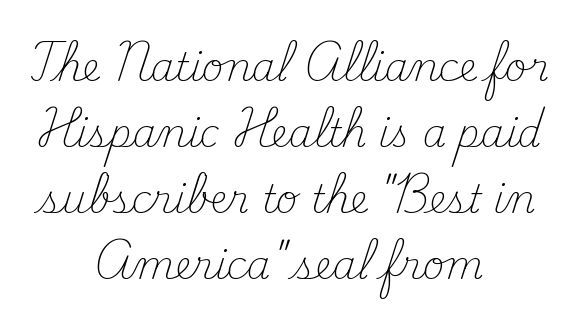
The image shows 38 px light serif type; set centered, line spacing 1.74x, normal letter spacing, not underlined; medium stroke contrast and a small x-height.
